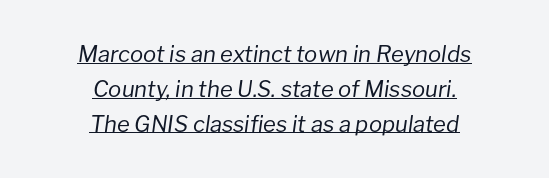
Q: Is the text bold? A: No.
Q: Is the text italic (slanted)? A: Yes, it leans right by about 8 degrees.
Q: Is the text underlined? A: Yes.
Q: How is the paragraph aligned? A: Centered.
Q: Is the spacing between letters normal or unusually wide? A: Normal.
Q: Is the spacing between lines tight, normal or loose? A: Normal.
